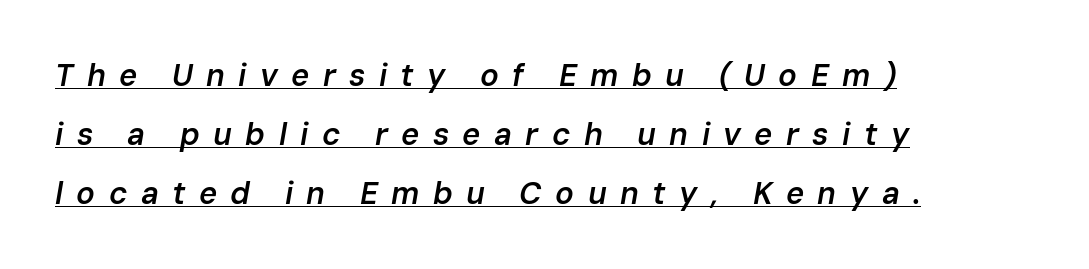
The image shows 31 px semibold type, italic (leaning right); set left-aligned, loose line spacing (1.9x), unusually wide letter spacing (+0.43 em), underlined; low stroke contrast and a medium x-height.
